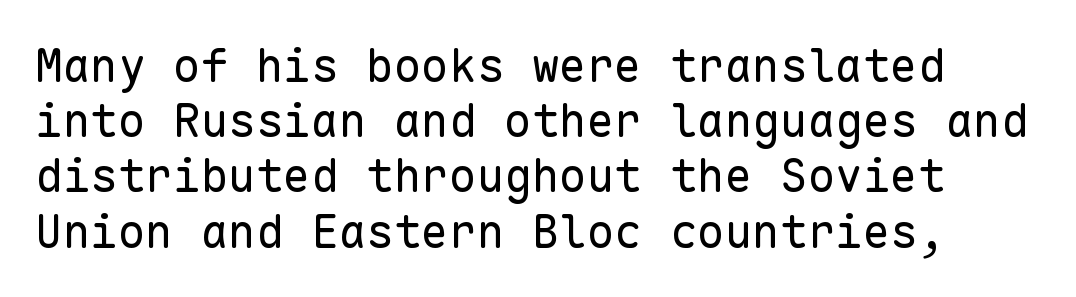
The image shows 46 px regular-weight sans-serif type, upright, monospaced; set line spacing 1.2x, normal letter spacing, not underlined; low stroke contrast and a medium x-height.
